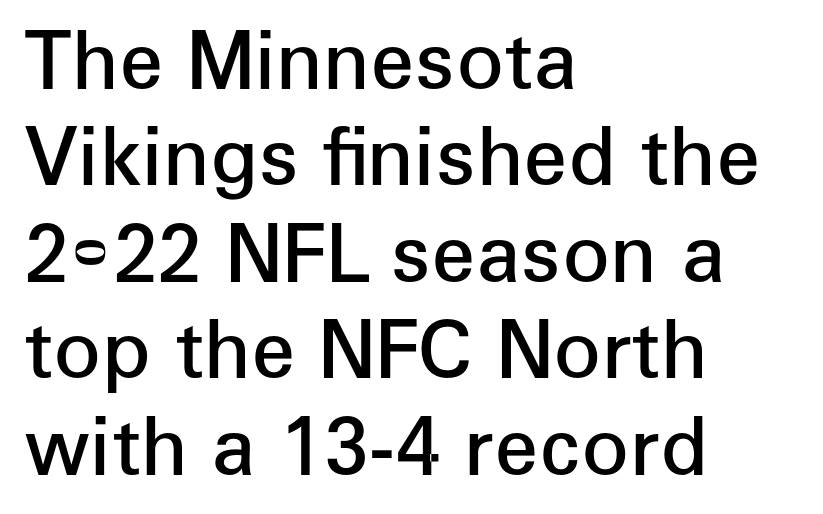
{"serif": "no", "italic": "no", "bold": "semi", "weight": "semibold", "width": "normal", "stroke_contrast": "low", "x_height": "medium", "monospaced": "no", "underline": "no", "align": "left", "line_spacing_ratio": 1.22, "letter_spacing": "normal", "letter_spacing_em": 0.0, "glyph_px": 79}
